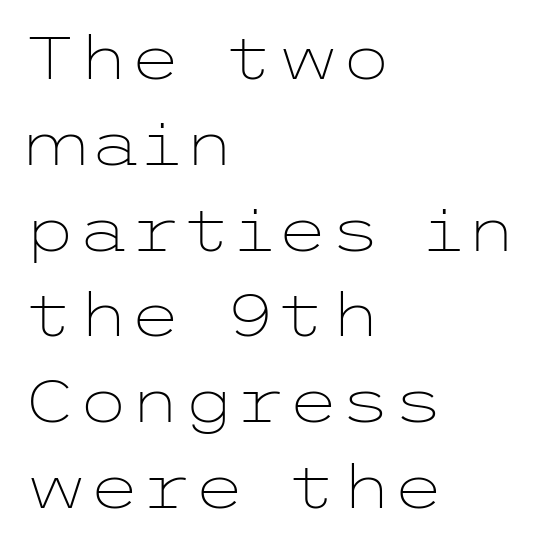
Q: Is the text bold? A: No.
Q: Is the text italic (slanted)? A: No, it is upright.
Q: Is the typeface a serif or a sans-serif typeface? A: Sans-serif.
Q: Is the text underlined? A: No.
Q: How is the paragraph aligned? A: Left-aligned.
Q: Is the spacing between letters normal or unusually wide? A: Normal.
Q: Is the spacing between lines tight, normal or loose? A: Normal.
Q: Width (condensed, normal, or wide)? A: Wide.
Q: Stroke contrast? A: Low.
Q: x-height? A: Medium.
